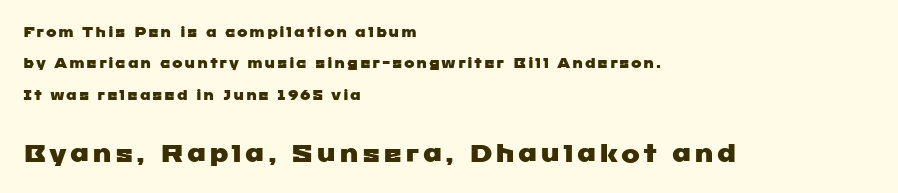
Successive baselines arrive slowly, with a big drop between each. In CSS terms this would be text-align: left. Type without underlining. If you squint, the bottom block still reads clearly — it's the larger of the two.
